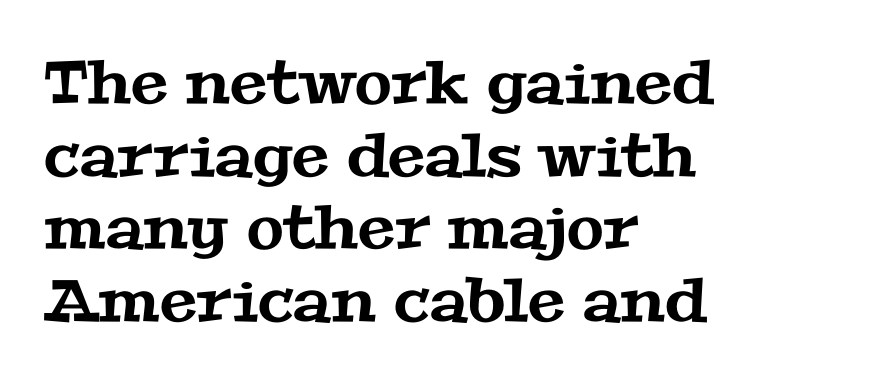
The image shows 60 px wide serif type; set left-aligned, line spacing 1.21x, normal letter spacing, not underlined; medium stroke contrast and a medium x-height.
